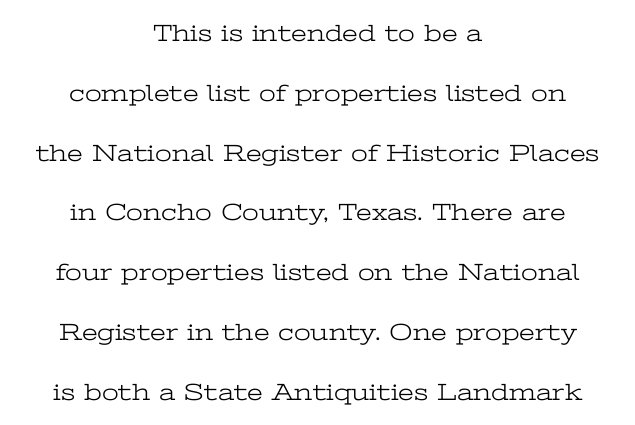
Q: Is the text bold? A: No.
Q: Is the text italic (slanted)? A: No, it is upright.
Q: Is the text underlined? A: No.
Q: How is the paragraph aligned? A: Centered.
Q: Is the spacing between letters normal or unusually wide? A: Normal.
Q: Is the spacing between lines tight, normal or loose? A: Loose.
